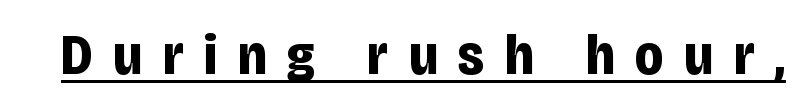
{"serif": "no", "italic": "no", "bold": "yes", "weight": "bold", "width": "condensed", "stroke_contrast": "low", "x_height": "large", "monospaced": "no", "underline": "yes", "letter_spacing": "wide", "letter_spacing_em": 0.36, "glyph_px": 57}
